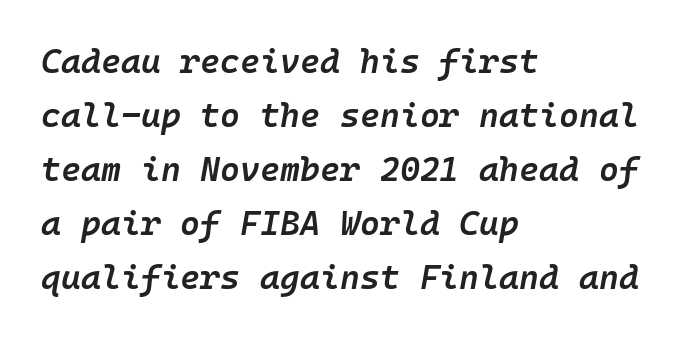
{"italic": "yes", "lean": "right", "slant_degrees": 10, "bold": "semi", "weight": "semibold", "width": "normal", "stroke_contrast": "low", "x_height": "medium", "underline": "no", "align": "left", "line_spacing": "normal", "line_spacing_ratio": 1.59, "letter_spacing": "normal", "letter_spacing_em": 0.0, "glyph_px": 34}
